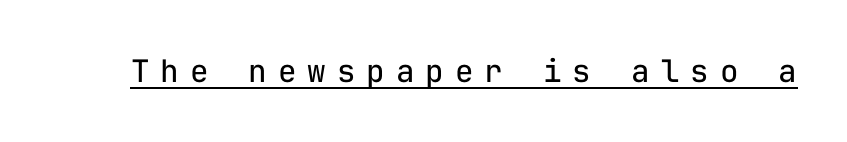
The characters are drawn with everyday or finer stroke widths. Is this a fixed-width face? Yes — each glyph sits in an identical cell. This sample uses a sans-serif face. Observe the wide spacing: letters keep a clear distance from each other. The rendering uses the underline text-decoration. Vertical strokes here are truly vertical.
